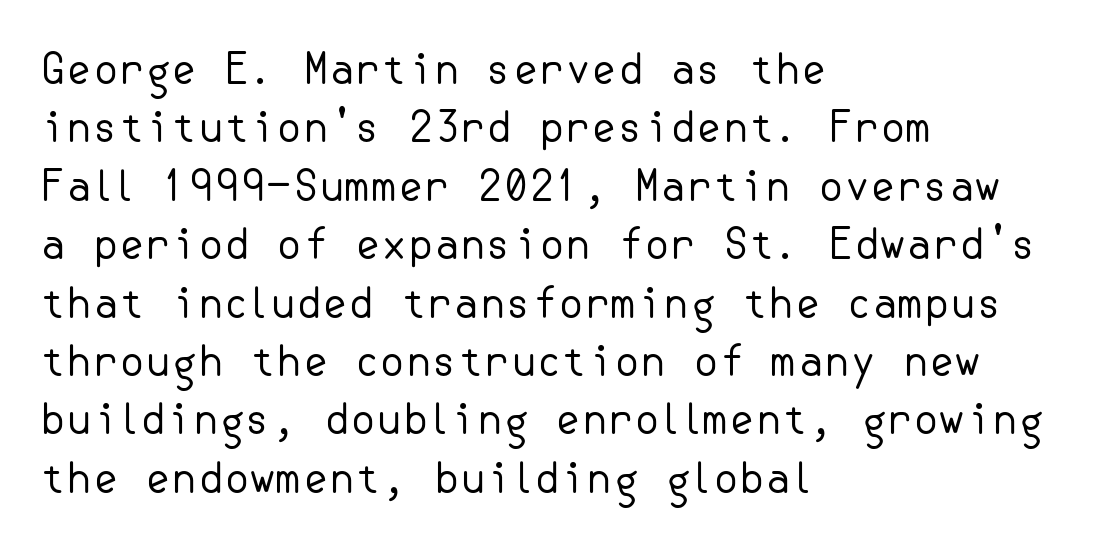
{"serif": "no", "italic": "no", "bold": "no", "weight": "regular", "width": "normal", "stroke_contrast": "low", "x_height": "small", "underline": "no", "align": "left", "line_spacing": "normal", "line_spacing_ratio": 1.39, "letter_spacing": "normal", "letter_spacing_em": 0.0, "glyph_px": 42}
